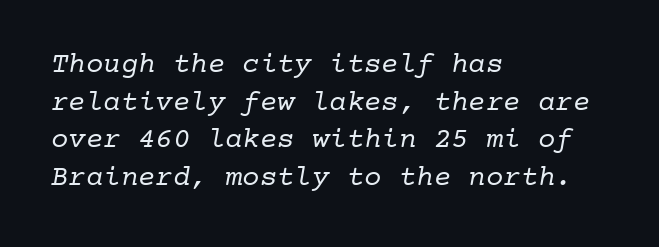
Yep, those are serifs on the letters. Standard letterfit; no display-style spreading of the glyphs. The gap between lines stays unmarked. Note the uniform advance width — an 'i' takes as much space as an 'm'. The strokes are not fattened; the text isn't bold.
